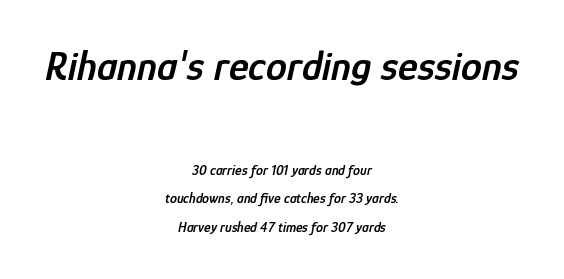
Q: Is the text bold? A: Semi-bold.
Q: Is the text italic (slanted)? A: Yes, it leans right by about 12 degrees.
Q: Is the text underlined? A: No.
Q: How is the paragraph aligned? A: Centered.
Q: Is the spacing between letters normal or unusually wide? A: Normal.
Q: Is the spacing between lines tight, normal or loose? A: Loose.
Q: Which block of text is set in a larger size, the first (top) or the second (bottom)? A: The first (top) one.
Q: Width (condensed, normal, or wide)? A: Condensed.
Q: Stroke contrast? A: Low.
Q: x-height? A: Medium.
Q: Monospaced? A: No.
